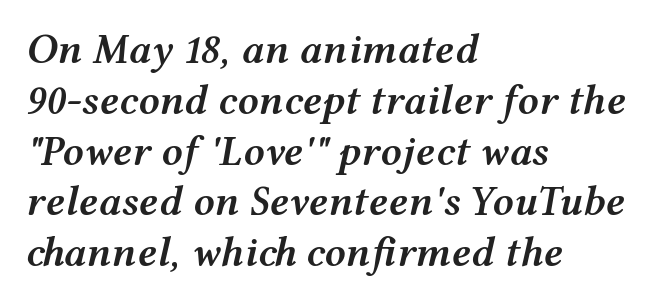
The image shows 42 px semibold, wide type, italic (leaning right); set left-aligned, line spacing 1.21x, normal letter spacing, not underlined; medium stroke contrast and a medium x-height.
